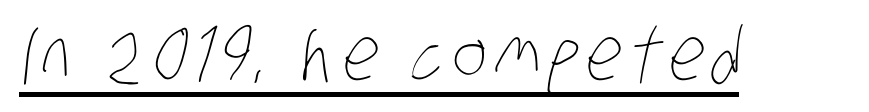
{"bold": "no", "weight": "thin", "width": "condensed", "stroke_contrast": "low", "x_height": "large", "monospaced": "no", "underline": "yes", "glyph_px": 73}
